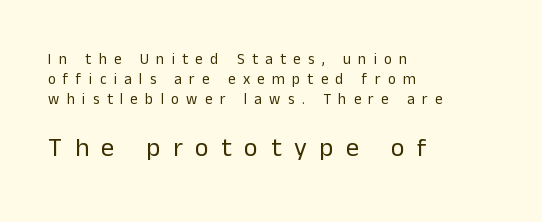
{"italic": "no", "bold": "no", "underline": "no", "align": "left", "line_spacing": "normal", "line_spacing_ratio": 1.33, "letter_spacing": "wide", "letter_spacing_em": 0.49, "larger_block": "second", "size_ratio": 1.73, "glyph_px": 26}
